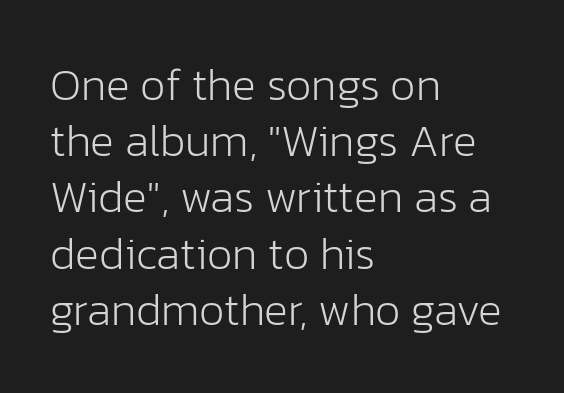
Q: Is the text bold? A: No.
Q: Is the text italic (slanted)? A: No, it is upright.
Q: Is the typeface a serif or a sans-serif typeface? A: Sans-serif.
Q: Is the text underlined? A: No.
Q: How is the paragraph aligned? A: Left-aligned.
Q: Is the spacing between letters normal or unusually wide? A: Normal.
Q: Is the spacing between lines tight, normal or loose? A: Normal.
Q: Width (condensed, normal, or wide)? A: Normal.
Q: Stroke contrast? A: Low.
Q: x-height? A: Medium.
Q: Monospaced? A: No.
